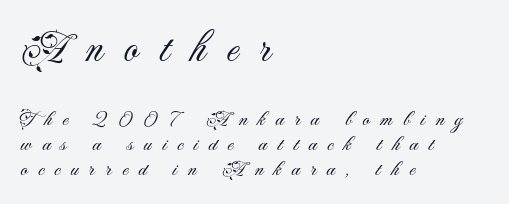
Q: Is the text bold? A: No.
Q: Is the text italic (slanted)? A: Yes.
Q: Is the typeface a serif or a sans-serif typeface? A: Sans-serif.
Q: Is the text underlined? A: No.
Q: How is the paragraph aligned? A: Left-aligned.
Q: Is the spacing between letters normal or unusually wide? A: Unusually wide.
Q: Is the spacing between lines tight, normal or loose? A: Tight.
Q: Which block of text is set in a larger size, the first (top) or the second (bottom)? A: The first (top) one.
Q: Width (condensed, normal, or wide)? A: Normal.
Q: Stroke contrast? A: Medium.
Q: x-height? A: Small.
Q: Monospaced? A: No.
